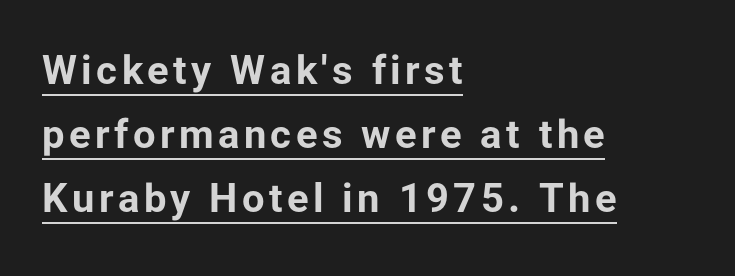
The typesetter chose a ragged-right arrangement here. You can tell from the bare stems that sans-serif type was used. Normally led — the rows are evenly, conventionally spaced. Proportional: the letters do not fall into vertical columns.
